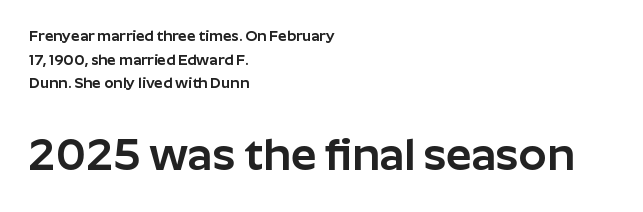
The rendering shows plain stroke endings on the letterforms — a sans-serif design. The horizontal fit of the characters is conventional and even. This rendering features lettering with no underline. Ascenders rise straight up at ninety degrees. Varying glyph widths throughout — classic text-font behaviour.
